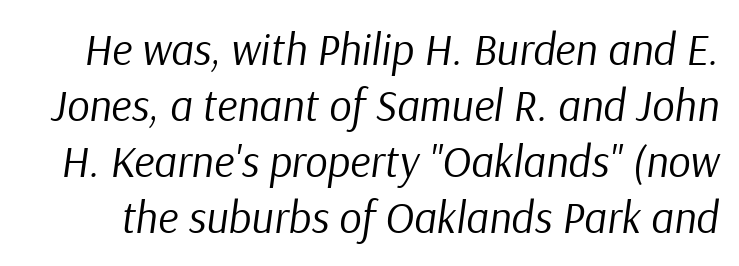
Slant detected: the letters are inclined. This sample keeps an unexceptional amount of space between lines. The space directly below the letters is spotless. The rendering uses natural spacing where letterforms have individual widths.
